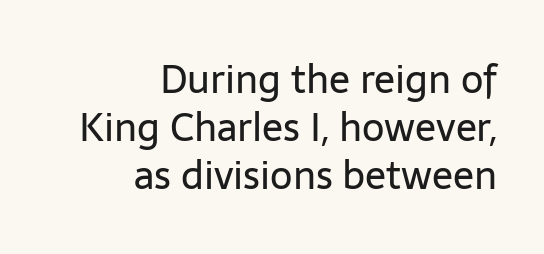
The image shows 39 px regular-weight sans-serif type, upright; set right-aligned, line spacing 1.23x, normal letter spacing, not underlined; low stroke contrast and a medium x-height.
